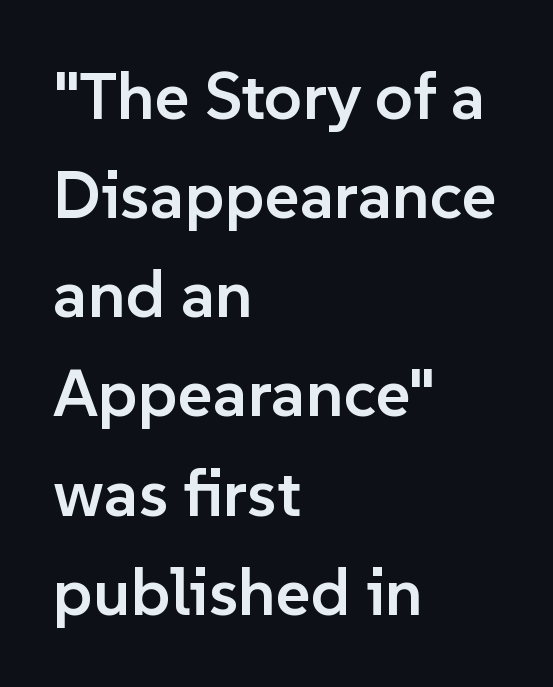
The image shows 67 px semibold sans-serif type, upright; set left-aligned, normal line spacing (1.48x), normal letter spacing, not underlined; low stroke contrast and a medium x-height.
